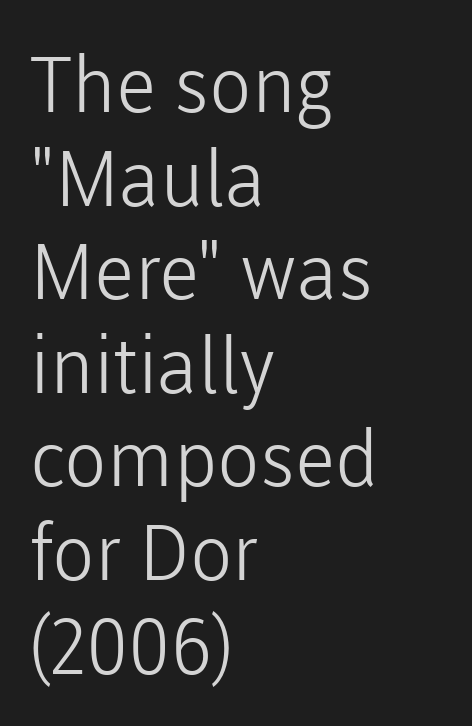
{"serif": "no", "italic": "no", "bold": "no", "weight": "light", "width": "normal", "stroke_contrast": "low", "x_height": "medium", "monospaced": "no", "underline": "no", "align": "left", "line_spacing_ratio": 1.2, "letter_spacing": "normal", "letter_spacing_em": 0.0, "glyph_px": 78}
